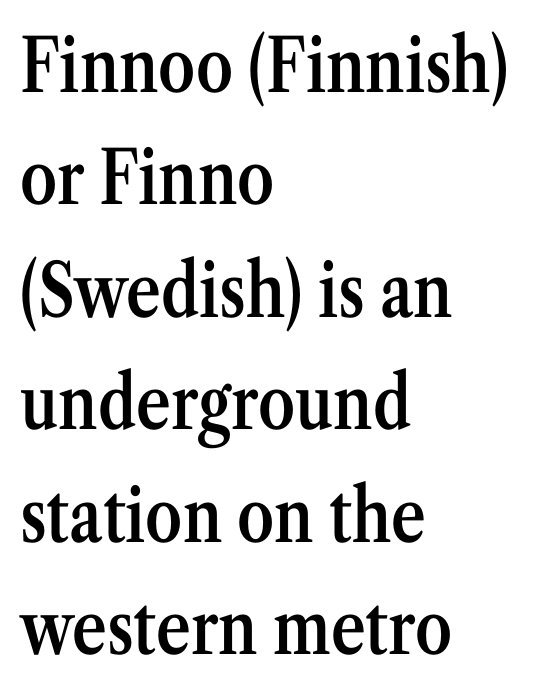
The space directly below the letters is spotless. Rendered with straight, roman letterforms. Is the block centered? No — it sits flush against the left margin. Typographically, this falls in the serif category. Honestly, the row spacing looks completely unremarkable.
